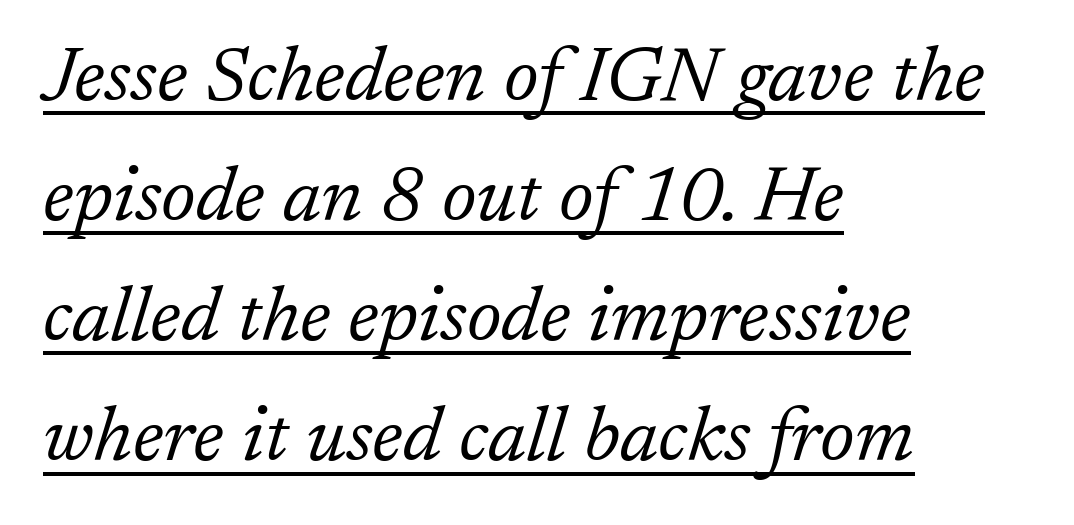
{"serif": "yes", "italic": "yes", "lean": "right", "slant_degrees": 17, "bold": "no", "weight": "light", "width": "normal", "stroke_contrast": "low", "x_height": "medium", "monospaced": "no", "underline": "yes", "align": "left", "line_spacing": "normal", "line_spacing_ratio": 1.56, "letter_spacing": "normal", "letter_spacing_em": 0.0, "glyph_px": 77}
